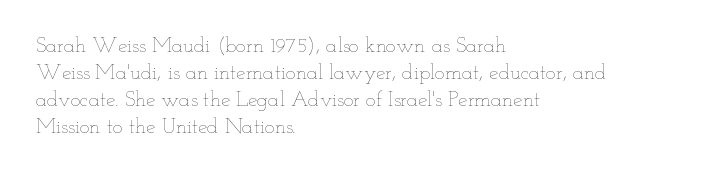
The passage shown is not underscored anywhere. Summary of vertical rhythm: regular, with standard interline spacing. The rag falls on the right side of this text block. Notice how the stems are strictly vertical — no italics here. Vertical stems look standard width or narrower in stroke.
